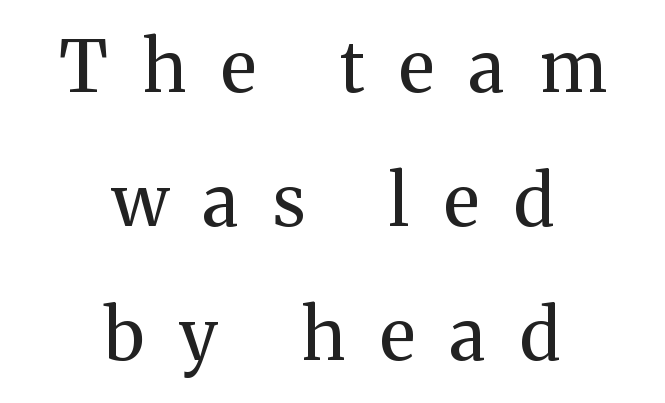
The image shows 71 px regular-weight serif type, upright; set centered, line spacing 1.89x, unusually wide letter spacing (+0.49 em), not underlined; medium stroke contrast and a medium x-height.
